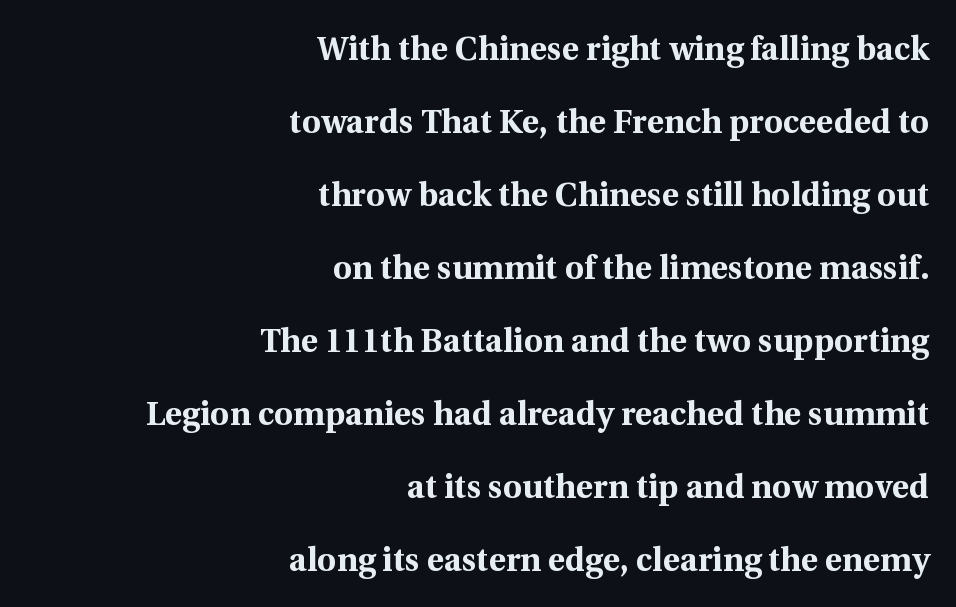
The image shows 33 px bold serif type, upright; set right-aligned, loose line spacing (2.21x), normal letter spacing, not underlined; a medium x-height.
